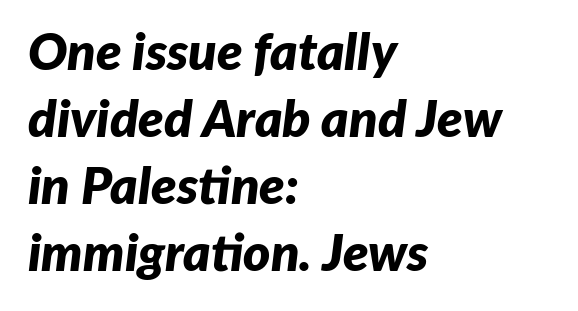
{"italic": "yes", "lean": "right", "slant_degrees": 7, "bold": "yes", "weight": "bold", "width": "normal", "stroke_contrast": "low", "x_height": "medium", "monospaced": "no", "underline": "no", "align": "left", "line_spacing": "normal", "line_spacing_ratio": 1.29, "letter_spacing": "normal", "letter_spacing_em": 0.0, "glyph_px": 52}
